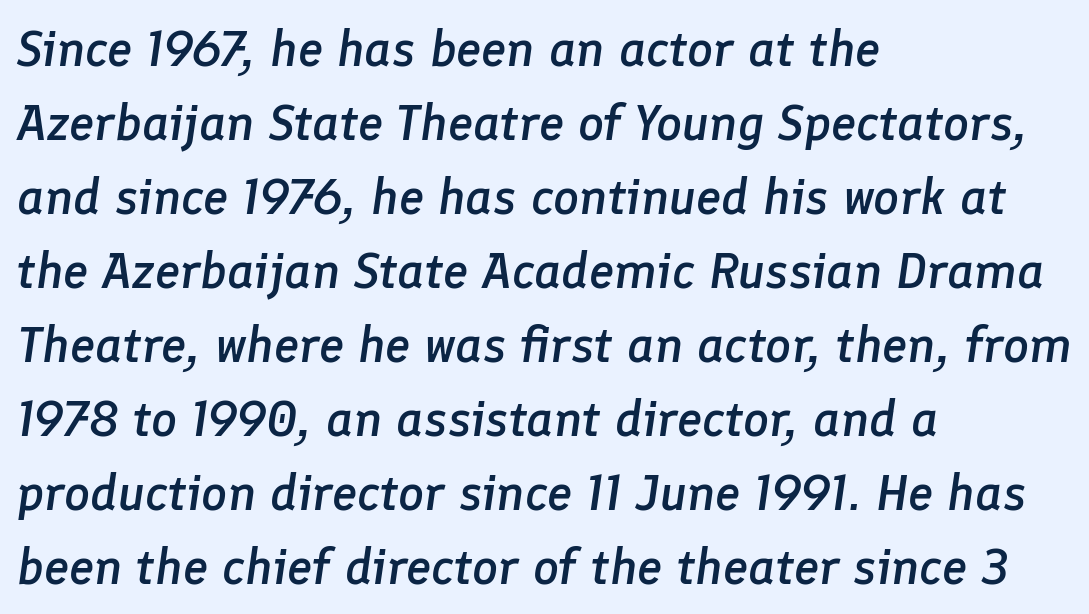
{"italic": "yes", "lean": "right", "slant_degrees": 8, "bold": "semi", "weight": "semibold", "width": "normal", "stroke_contrast": "low", "x_height": "medium", "monospaced": "no", "underline": "no", "align": "left", "line_spacing": "normal", "line_spacing_ratio": 1.45, "letter_spacing": "normal", "letter_spacing_em": 0.0, "glyph_px": 51}
